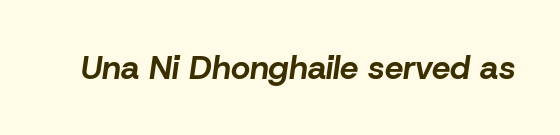
Q: Is the text bold? A: Yes.
Q: Is the text italic (slanted)? A: Yes, it leans right by about 8 degrees.
Q: Is the text underlined? A: No.
Q: Is the spacing between letters normal or unusually wide? A: Normal.
Q: Width (condensed, normal, or wide)? A: Normal.
Q: Stroke contrast? A: Low.
Q: x-height? A: Medium.
Q: Monospaced? A: No.
